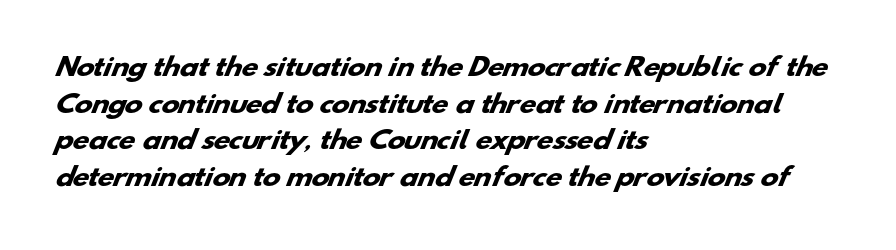
You'd pick this weight for a headline — it's a proper bold. Rule under the text: the space is simply empty. Caption: multi-line text, flush left, ragged right. One glance says typical: line gaps are just what's usual. Honestly, the letter spacing is just normal — you wouldn't notice it.
